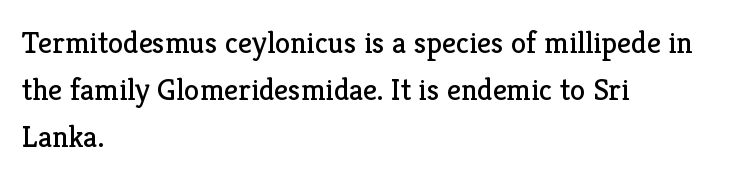
The image shows 31 px regular-weight serif type, upright; set left-aligned, normal line spacing (1.51x), normal letter spacing, not underlined; low stroke contrast and a medium x-height.
